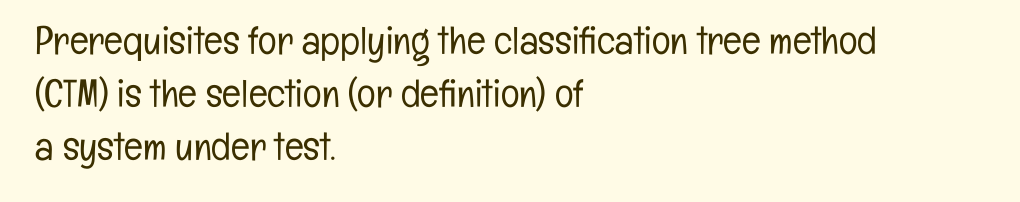
Q: Is the text bold? A: No.
Q: Is the text italic (slanted)? A: No, it is upright.
Q: Is the typeface a serif or a sans-serif typeface? A: Sans-serif.
Q: Is the text underlined? A: No.
Q: How is the paragraph aligned? A: Left-aligned.
Q: Is the spacing between letters normal or unusually wide? A: Normal.
Q: Is the spacing between lines tight, normal or loose? A: Normal.
Q: Width (condensed, normal, or wide)? A: Condensed.
Q: Stroke contrast? A: Low.
Q: x-height? A: Medium.
Q: Monospaced? A: No.
